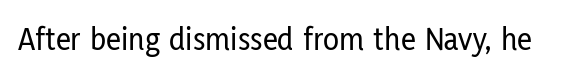
Honestly, the letter spacing is just normal — you wouldn't notice it. The typeface chosen for these lines omits serifs. Looks like regular typesetting: each glyph gets only the width it needs. In terms of posture, this sample is upright. Clear beneath every line of the passage.
